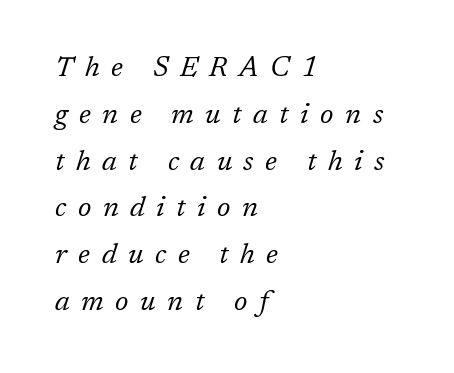
{"serif": "yes", "italic": "yes", "lean": "right", "slant_degrees": 17, "bold": "no", "weight": "regular", "width": "normal", "stroke_contrast": "low", "x_height": "medium", "monospaced": "no", "underline": "no", "align": "left", "line_spacing": "normal", "line_spacing_ratio": 1.67, "letter_spacing": "wide", "letter_spacing_em": 0.41, "glyph_px": 28}
